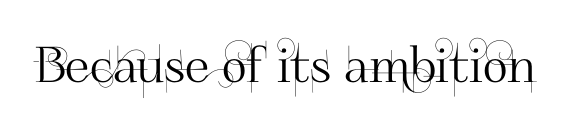
Q: Is the text italic (slanted)? A: No, it is upright.
Q: Is the typeface a serif or a sans-serif typeface? A: Sans-serif.
Q: Is the text underlined? A: No.
Q: Is the spacing between letters normal or unusually wide? A: Normal.
Q: Width (condensed, normal, or wide)? A: Normal.
Q: Stroke contrast? A: High.
Q: x-height? A: Small.
Q: Monospaced? A: No.
